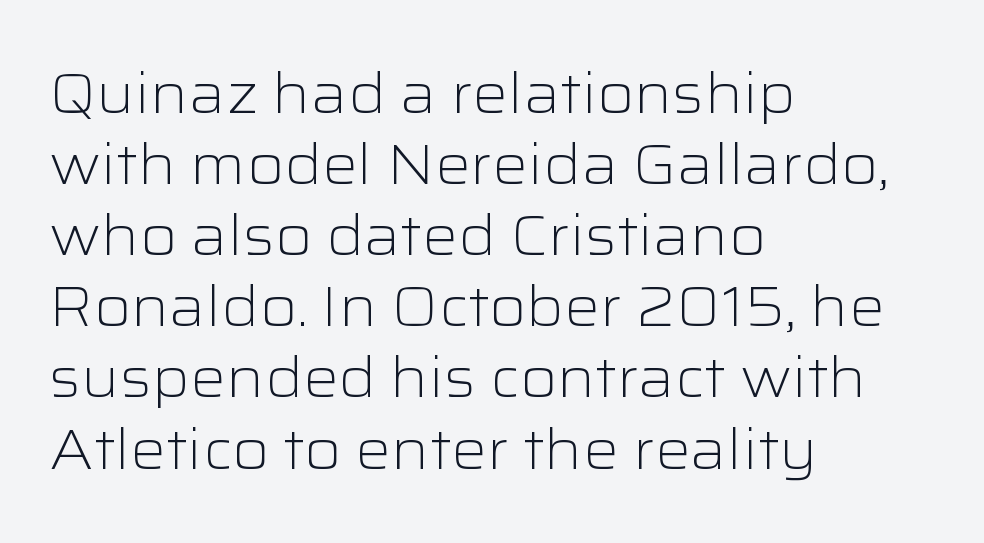
Each letter keeps its own natural width here, so spacing adapts to shape. Alignment: flush left. Reading down the column, the eye jumps a familiar distance to each next line. The font is comparable to plain body text, perhaps lighter. Letter spacing: default. The letters stand straight up with perfectly vertical stems.
